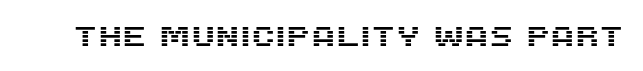
{"serif": "no", "italic": "no", "width": "normal", "stroke_contrast": "medium", "x_height": "large", "monospaced": "no", "underline": "no", "letter_spacing": "normal", "letter_spacing_em": 0.0, "glyph_px": 28}
